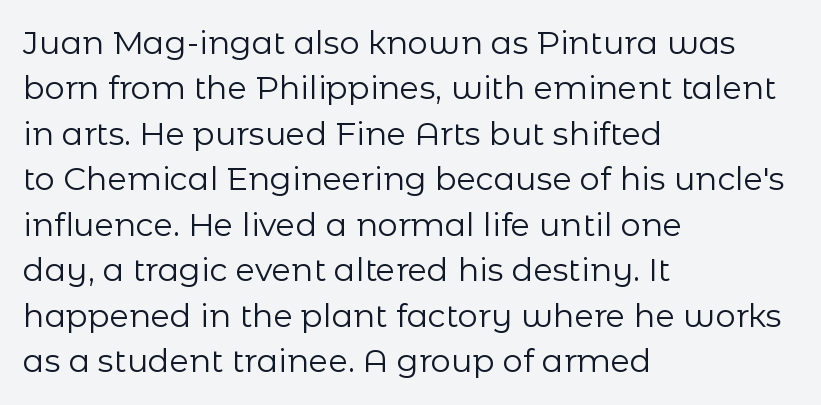
Spacing verdict: proportional, widths tailored to each character. I'd call this a sans setting — the letters go barefoot. No extra ink here — the face is not bold. This rendering uses left alignment, leaving the right contour irregular.
